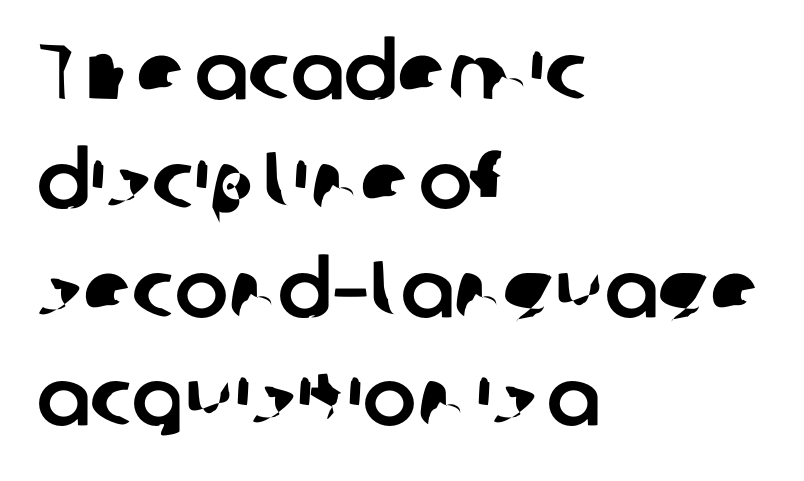
Short note: letters normally spaced. Alignment: flush left. The passage shown is not underscored anywhere. A typesetter would call this leading conventional body-copy spacing.
